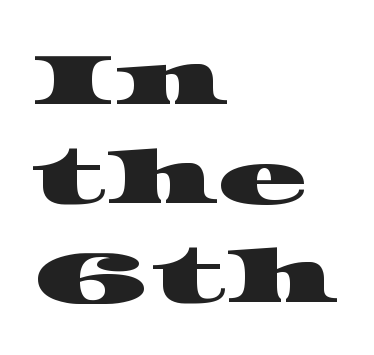
The image shows 75 px wide serif type; set left-aligned, normal line spacing (1.32x), normal letter spacing, not underlined; high stroke contrast and a large x-height.
